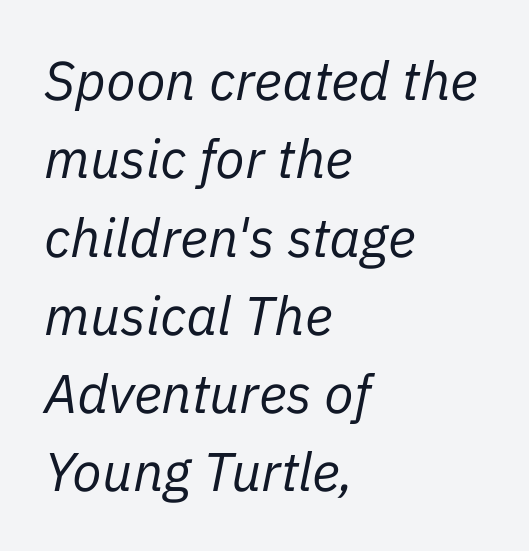
{"italic": "yes", "lean": "right", "slant_degrees": 11, "bold": "no", "weight": "regular", "width": "normal", "stroke_contrast": "low", "x_height": "medium", "monospaced": "no", "underline": "no", "align": "left", "line_spacing": "normal", "line_spacing_ratio": 1.45, "letter_spacing": "normal", "letter_spacing_em": 0.0, "glyph_px": 54}
